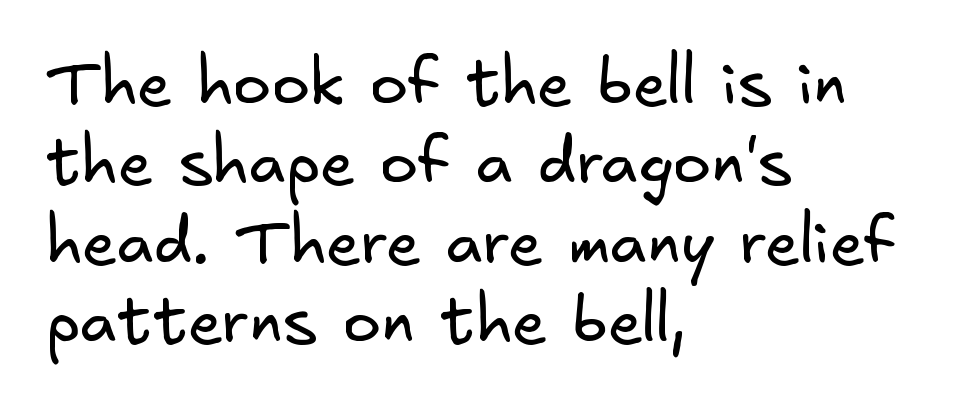
Q: Is the text bold? A: No.
Q: Is the typeface a serif or a sans-serif typeface? A: Sans-serif.
Q: Is the text underlined? A: No.
Q: How is the paragraph aligned? A: Left-aligned.
Q: Is the spacing between letters normal or unusually wide? A: Normal.
Q: Width (condensed, normal, or wide)? A: Normal.
Q: Stroke contrast? A: Low.
Q: x-height? A: Small.
